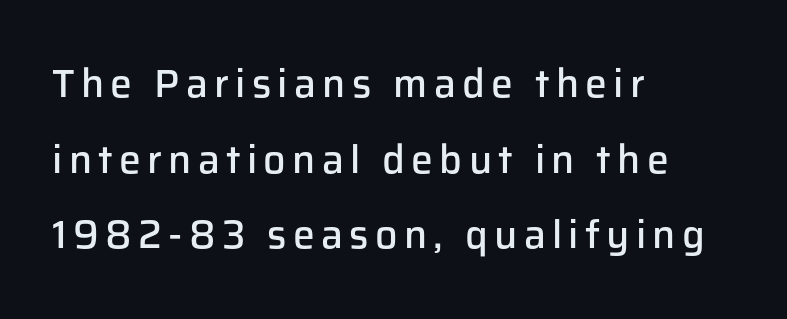
{"serif": "no", "italic": "no", "bold": "semi", "weight": "semibold", "width": "normal", "stroke_contrast": "low", "x_height": "medium", "monospaced": "no", "underline": "no", "align": "left", "line_spacing": "loose", "line_spacing_ratio": 1.94, "glyph_px": 39}
